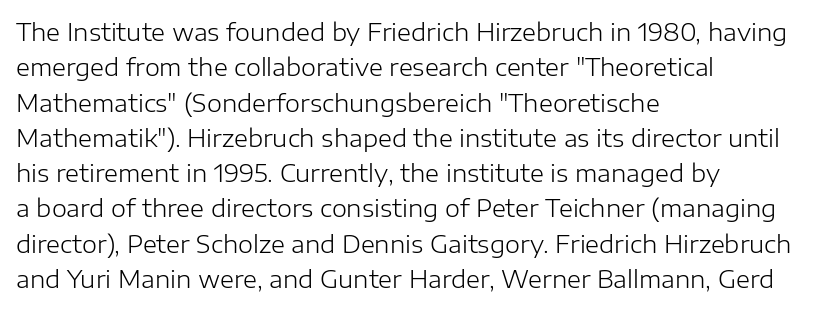
{"italic": "no", "bold": "no", "underline": "no", "align": "left", "line_spacing": "normal", "line_spacing_ratio": 1.47, "letter_spacing": "normal", "letter_spacing_em": 0.0, "glyph_px": 24}
